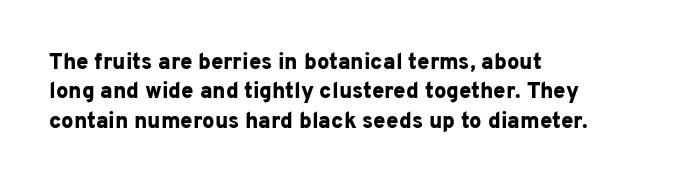
The image shows 22 px bold type, upright; set left-aligned, normal line spacing (1.34x), normal letter spacing, not underlined.
